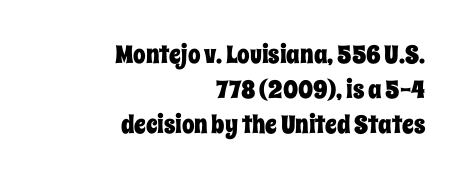
The image shows 25 px text type, upright; set right-aligned, normal line spacing (1.4x), normal letter spacing, not underlined.
